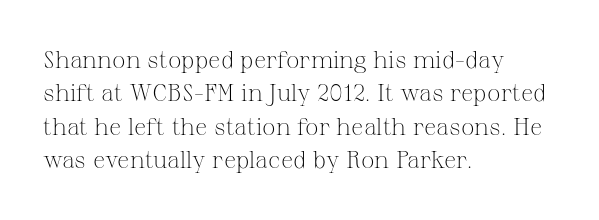
{"italic": "no", "bold": "no", "underline": "no", "align": "left", "line_spacing": "normal", "line_spacing_ratio": 1.39, "letter_spacing": "normal", "letter_spacing_em": 0.0, "glyph_px": 24}
